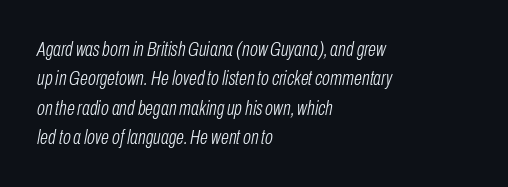
No extra tracking has been applied to these lines. These lines were composed using italics. Weight: regular or lighter. Honestly, there is no underline to notice here at all. The passage is arranged the way most books set body copy — flush left. This block has exactly the height ordinary leading produces.
